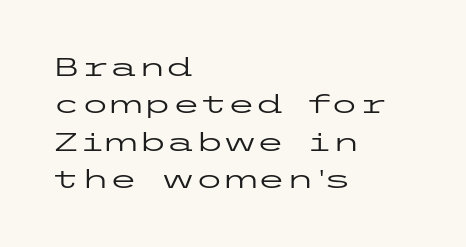
Q: Is the text bold? A: No.
Q: Is the text italic (slanted)? A: No, it is upright.
Q: Is the text underlined? A: No.
Q: How is the paragraph aligned? A: Left-aligned.
Q: Is the spacing between letters normal or unusually wide? A: Normal.
Q: Is the spacing between lines tight, normal or loose? A: Normal.
